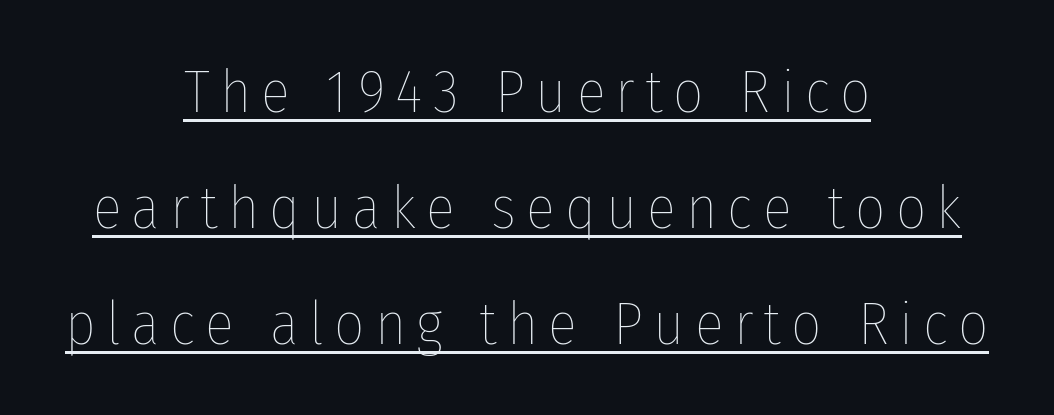
The image shows 60 px thin, condensed type, upright; set centered, loose line spacing (1.93x), underlined; low stroke contrast and a medium x-height.
